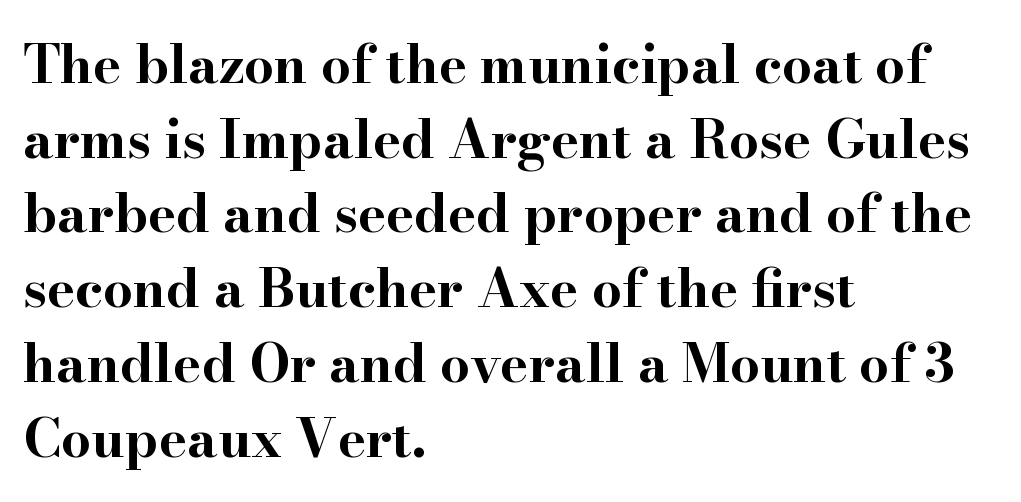
{"serif": "yes", "italic": "no", "bold": "yes", "weight": "bold", "width": "wide", "stroke_contrast": "high", "x_height": "small", "monospaced": "no", "underline": "no", "align": "left", "line_spacing": "normal", "line_spacing_ratio": 1.41, "letter_spacing": "normal", "letter_spacing_em": 0.0, "glyph_px": 53}
